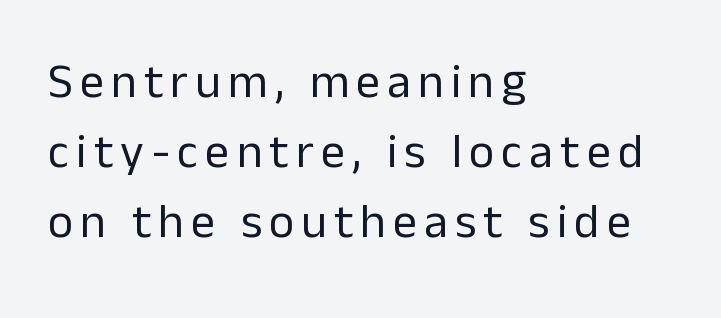
Q: Is the text bold? A: No.
Q: Is the text italic (slanted)? A: No, it is upright.
Q: Is the typeface a serif or a sans-serif typeface? A: Sans-serif.
Q: Is the text underlined? A: No.
Q: How is the paragraph aligned? A: Left-aligned.
Q: Is the spacing between lines tight, normal or loose? A: Normal.
Q: Width (condensed, normal, or wide)? A: Normal.
Q: Stroke contrast? A: Low.
Q: x-height? A: Medium.
Q: Monospaced? A: No.
